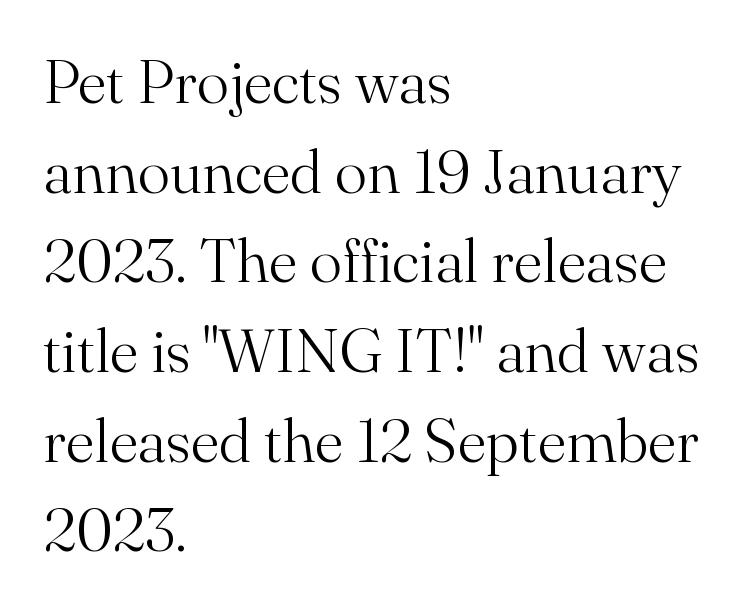
The image shows 61 px light serif type, upright; set left-aligned, normal line spacing (1.47x), normal letter spacing, not underlined; medium stroke contrast and a small x-height.
